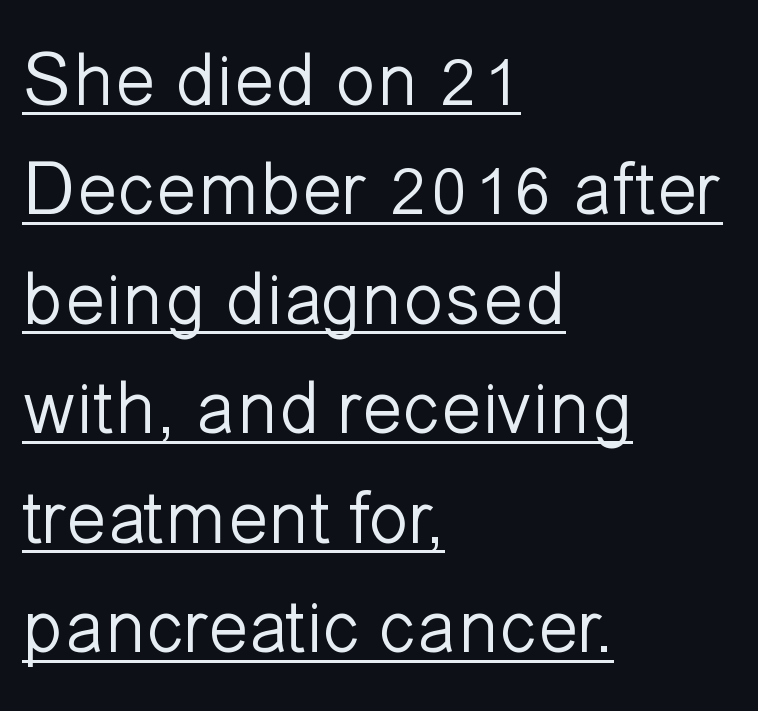
{"serif": "no", "italic": "no", "bold": "no", "weight": "light", "width": "normal", "stroke_contrast": "low", "x_height": "medium", "monospaced": "no", "underline": "yes", "align": "left", "line_spacing": "normal", "line_spacing_ratio": 1.46, "letter_spacing": "normal", "letter_spacing_em": 0.0, "glyph_px": 75}
